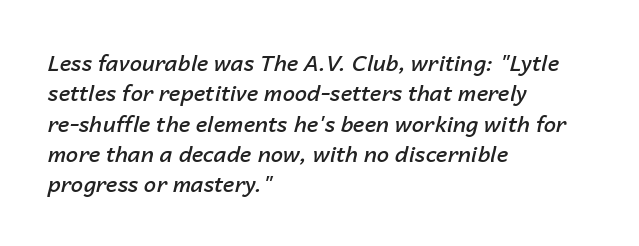
Q: Is the text bold? A: Semi-bold.
Q: Is the text italic (slanted)? A: Yes, it leans right by about 14 degrees.
Q: Is the text underlined? A: No.
Q: How is the paragraph aligned? A: Left-aligned.
Q: Is the spacing between letters normal or unusually wide? A: Normal.
Q: Is the spacing between lines tight, normal or loose? A: Normal.
